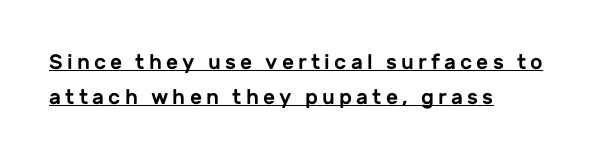
The image shows 21 px text type, upright; set left-aligned, normal line spacing (1.66x), unusually wide letter spacing (+0.2 em), underlined.
